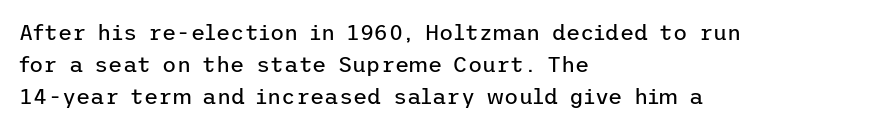
Q: Is the text bold? A: No.
Q: Is the text italic (slanted)? A: No, it is upright.
Q: Is the text underlined? A: No.
Q: How is the paragraph aligned? A: Left-aligned.
Q: Is the spacing between letters normal or unusually wide? A: Normal.
Q: Is the spacing between lines tight, normal or loose? A: Normal.
